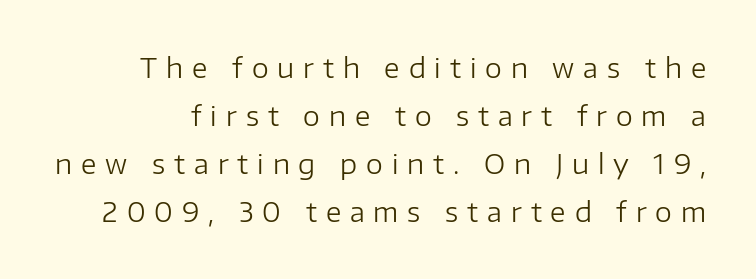
The image shows 27 px text type, upright; set line spacing 1.78x, unusually wide letter spacing (+0.33 em), not underlined.
